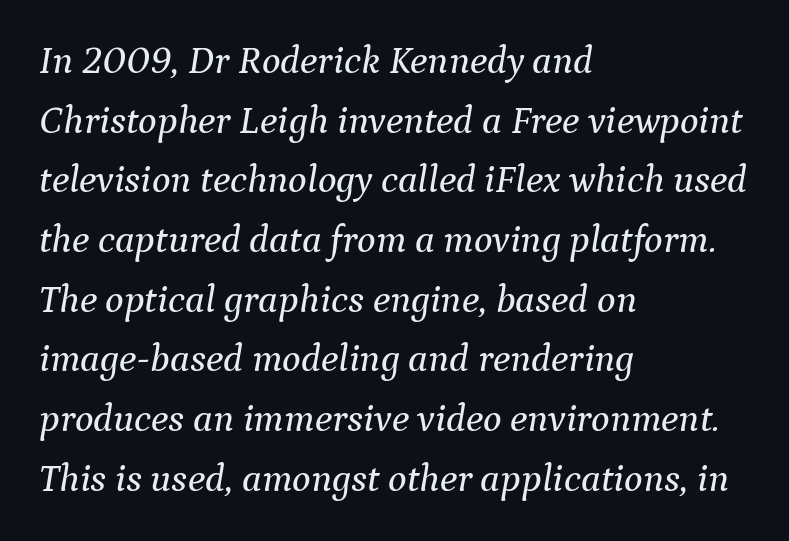
Q: Is the text italic (slanted)? A: Yes, it leans right by about 9 degrees.
Q: Is the typeface a serif or a sans-serif typeface? A: Serif.
Q: Is the text underlined? A: No.
Q: How is the paragraph aligned? A: Left-aligned.
Q: Is the spacing between letters normal or unusually wide? A: Normal.
Q: Is the spacing between lines tight, normal or loose? A: Normal.
Q: Width (condensed, normal, or wide)? A: Normal.
Q: Stroke contrast? A: Medium.
Q: x-height? A: Medium.
Q: Monospaced? A: No.
